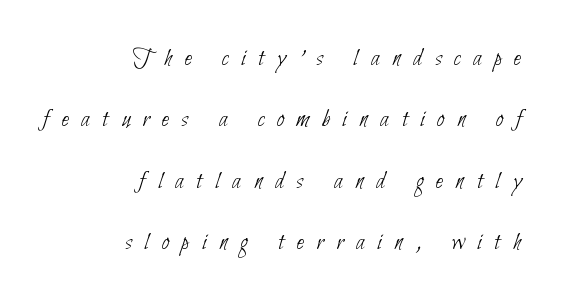
Q: Is the text bold? A: No.
Q: Is the text underlined? A: No.
Q: How is the paragraph aligned? A: Right-aligned.
Q: Is the spacing between letters normal or unusually wide? A: Unusually wide.
Q: Is the spacing between lines tight, normal or loose? A: Loose.
